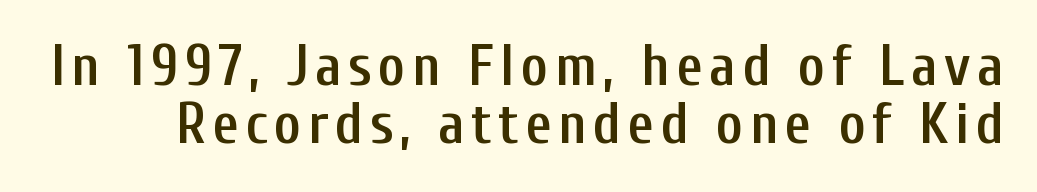
Q: Is the text bold? A: Semi-bold.
Q: Is the text italic (slanted)? A: No, it is upright.
Q: Is the typeface a serif or a sans-serif typeface? A: Sans-serif.
Q: Is the text underlined? A: No.
Q: Is the spacing between lines tight, normal or loose? A: Tight.
Q: Width (condensed, normal, or wide)? A: Condensed.
Q: Stroke contrast? A: Low.
Q: x-height? A: Medium.
Q: Monospaced? A: No.
